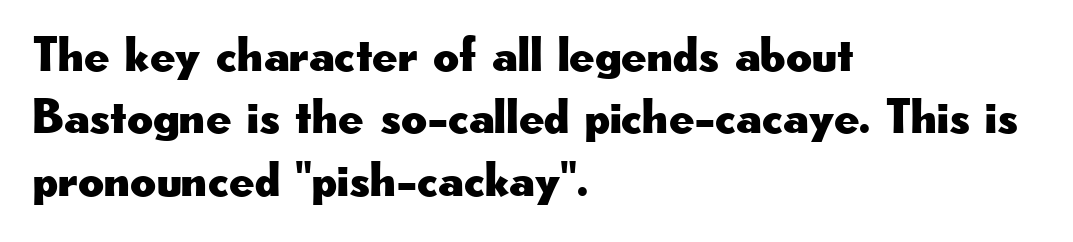
{"serif": "no", "italic": "no", "width": "wide", "stroke_contrast": "low", "x_height": "small", "monospaced": "no", "underline": "no", "align": "left", "line_spacing": "normal", "line_spacing_ratio": 1.25, "letter_spacing": "normal", "letter_spacing_em": 0.0, "glyph_px": 50}
